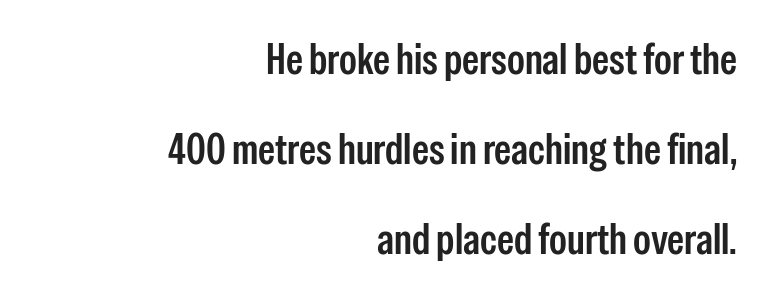
{"serif": "no", "italic": "no", "bold": "semi", "weight": "semibold", "width": "condensed", "stroke_contrast": "low", "x_height": "medium", "monospaced": "no", "underline": "no", "align": "right", "line_spacing": "loose", "line_spacing_ratio": 2.09, "letter_spacing": "normal", "letter_spacing_em": 0.0, "glyph_px": 43}
